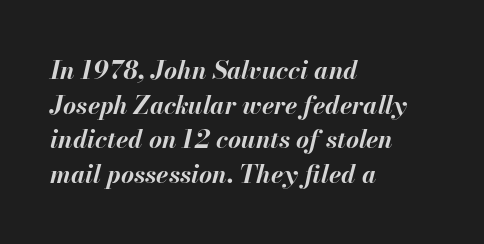
Q: Is the text bold? A: Yes.
Q: Is the text italic (slanted)? A: Yes, it leans right by about 13 degrees.
Q: Is the text underlined? A: No.
Q: How is the paragraph aligned? A: Left-aligned.
Q: Is the spacing between letters normal or unusually wide? A: Normal.
Q: Is the spacing between lines tight, normal or loose? A: Normal.
